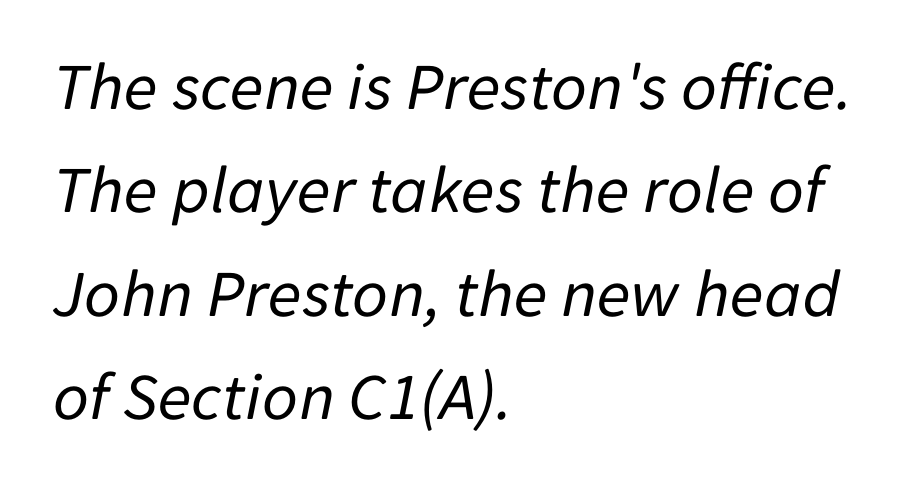
A typesetter would call this proportional, since set widths differ per character. The words here are not underlined. Quick note: interline space is typical. Glyph-to-glyph distance matches everyday printed text. This is not heavy type; no bold has been used.
